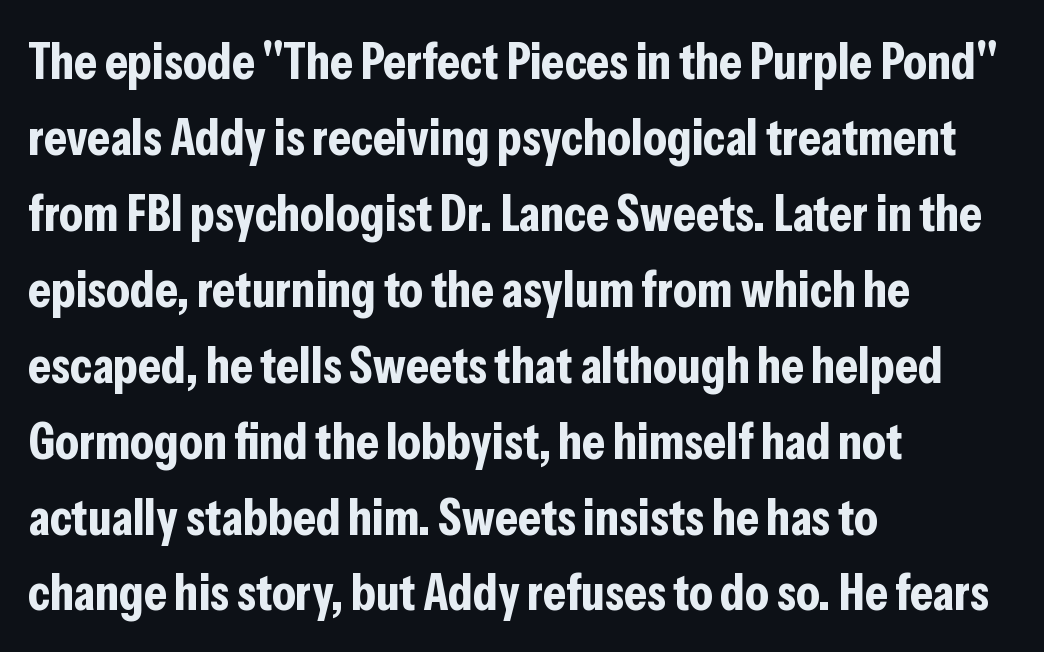
The image shows 52 px bold, condensed sans-serif type, upright; set left-aligned, normal line spacing (1.46x), normal letter spacing, not underlined; low stroke contrast and a medium x-height.
